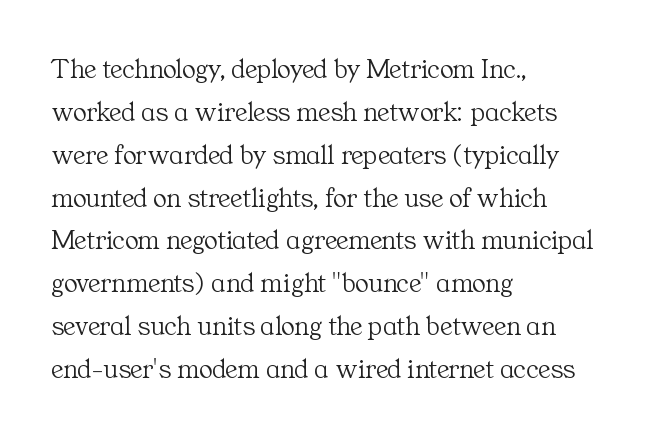
Q: Is the text bold? A: No.
Q: Is the text italic (slanted)? A: No, it is upright.
Q: Is the typeface a serif or a sans-serif typeface? A: Serif.
Q: Is the text underlined? A: No.
Q: How is the paragraph aligned? A: Left-aligned.
Q: Is the spacing between letters normal or unusually wide? A: Normal.
Q: Is the spacing between lines tight, normal or loose? A: Normal.
Q: Width (condensed, normal, or wide)? A: Normal.
Q: Stroke contrast? A: Medium.
Q: x-height? A: Medium.
Q: Monospaced? A: No.
